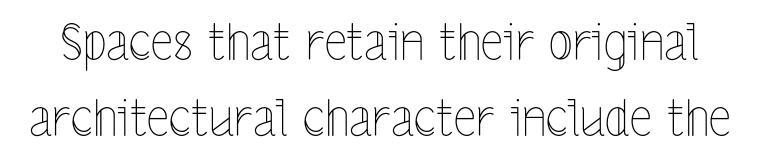
The image shows 50 px thin, condensed type, upright; set normal line spacing (1.52x), normal letter spacing, not underlined; a medium x-height.
